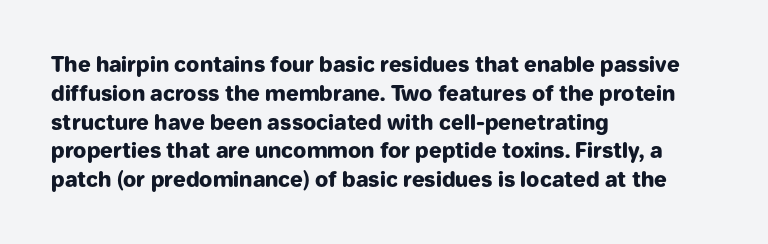
Leftover space on each line is placed entirely after the last word. The baseline area is clear. Tracking value appears to be zero — textbook default spacing. Is the type bold? Yes — the strokes are clearly thick and heavy.
